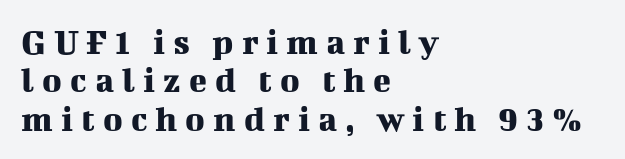
Q: Is the text italic (slanted)? A: No, it is upright.
Q: Is the typeface a serif or a sans-serif typeface? A: Serif.
Q: Is the text underlined? A: No.
Q: How is the paragraph aligned? A: Left-aligned.
Q: Is the spacing between letters normal or unusually wide? A: Unusually wide.
Q: Is the spacing between lines tight, normal or loose? A: Tight.
Q: Width (condensed, normal, or wide)? A: Normal.
Q: Stroke contrast? A: Medium.
Q: x-height? A: Medium.
Q: Monospaced? A: No.
